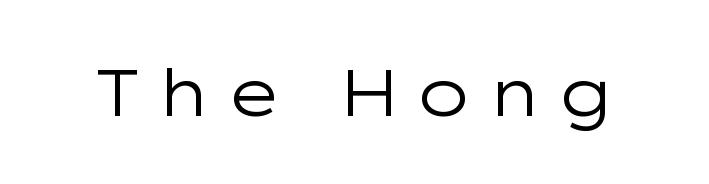
Think of a printed novel: that variable character pitch is what you see here. Typographically, this falls in the sans-serif category. A clean baseline with only descenders dipping below it. Tracking here is generous; glyphs stand well apart from one another. The letters stand straight up with perfectly vertical stems. The typesetting does not lean heavy: it is not bold.
